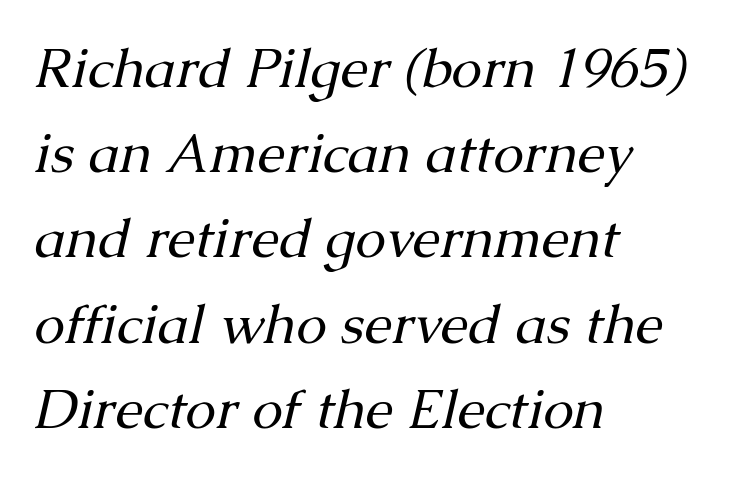
{"serif": "yes", "italic": "yes", "lean": "right", "slant_degrees": 13, "bold": "no", "weight": "regular", "width": "normal", "stroke_contrast": "medium", "x_height": "medium", "monospaced": "no", "underline": "no", "align": "left", "line_spacing": "normal", "line_spacing_ratio": 1.55, "letter_spacing": "normal", "letter_spacing_em": 0.0, "glyph_px": 55}
